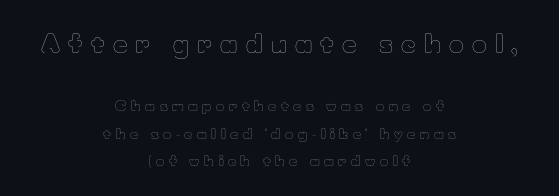
The image shows 25 px text type, upright; set centered, loose line spacing (1.99x), unusually wide letter spacing (+0.33 em), not underlined; the first (top) block is 1.79x larger.
